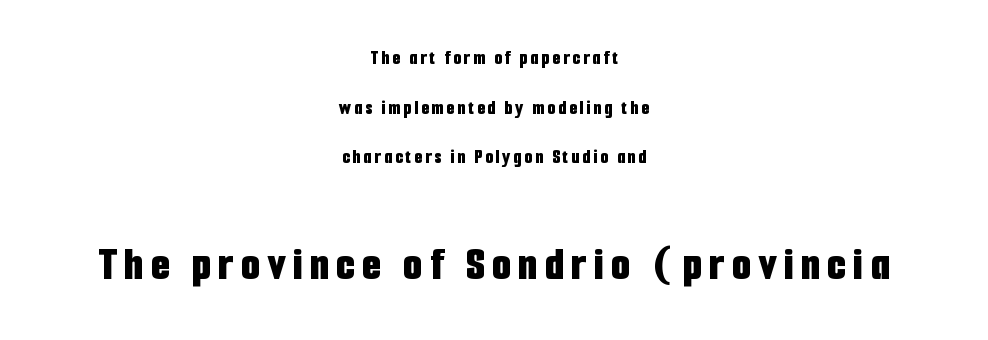
The image shows 49 px bold, condensed sans-serif type, upright; set centered, loose line spacing (2.48x), not underlined; the second (bottom) block is 2.45x larger; low stroke contrast and a medium x-height.
